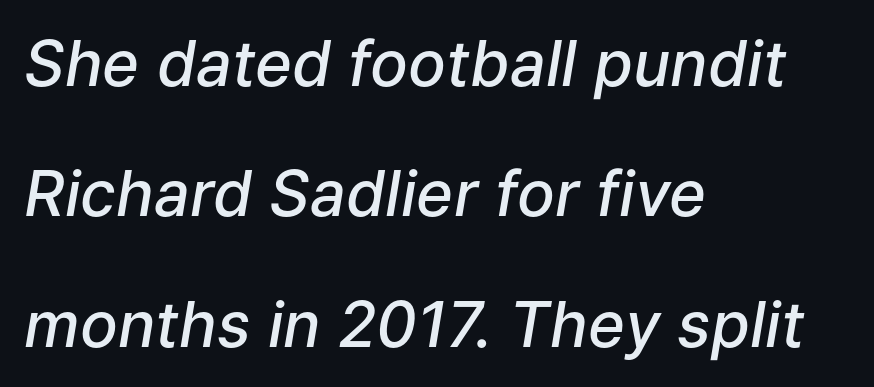
Notice how the passage keeps a crisp vertical edge on the left only. Note the varied advance widths — an 'i' is clearly narrower than an 'm'. The designer dialed line spacing up above the default. The words here are not underlined. Characters are canted at an angle relative to the baseline's perpendicular.
